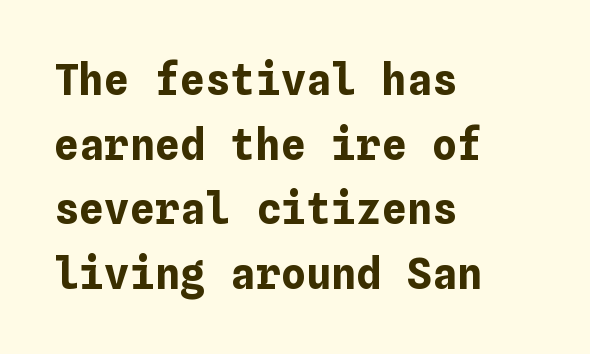
The image shows 42 px bold type, upright; set left-aligned, normal line spacing (1.54x), normal letter spacing, not underlined; low stroke contrast and a medium x-height.
